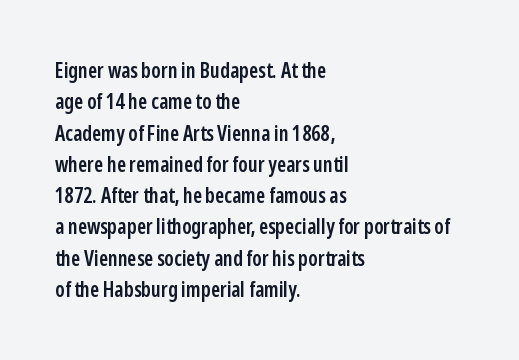
The image shows 21 px text type, upright; set left-aligned, normal line spacing (1.49x), normal letter spacing, not underlined.
